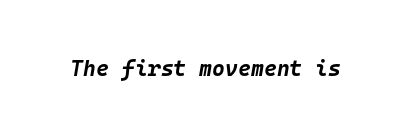
Short note: letters normally spaced. Italic: yes, the glyphs are oblique. Beneath every word, the page is bare. Compared with an ordinary text face, these strokes are far heavier — a full bold.
